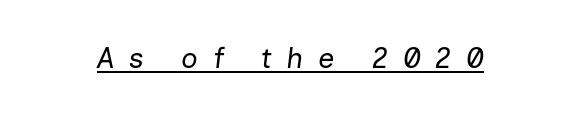
The image shows 29 px regular-weight type, italic (leaning right); set unusually wide letter spacing (+0.5 em), underlined; low stroke contrast and a medium x-height.
